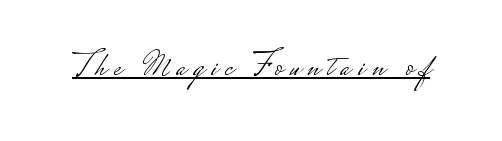
{"serif": "no", "bold": "no", "weight": "light", "width": "wide", "stroke_contrast": "low", "monospaced": "no", "underline": "yes", "letter_spacing": "wide", "letter_spacing_em": 0.21, "glyph_px": 34}
